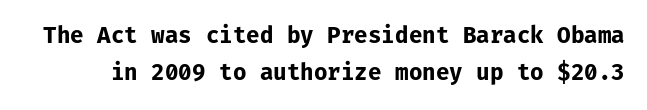
Caption: bold face, heavy strokes. The rendering uses a moderate line-height, typical for paragraphs. Observe the ordinary spacing: letters are neighbours, not strangers. The letters stand straight up with perfectly vertical stems.
